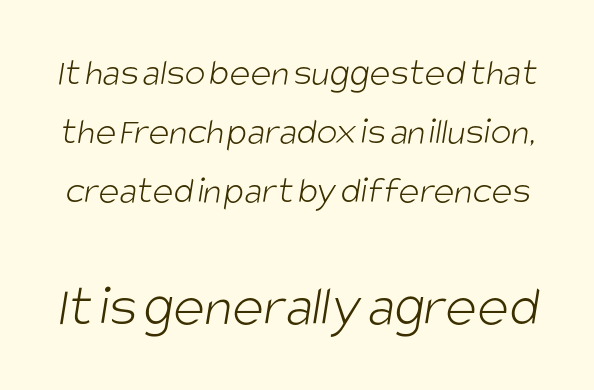
{"serif": "no", "bold": "no", "weight": "light", "width": "condensed", "stroke_contrast": "low", "x_height": "large", "monospaced": "no", "underline": "no", "line_spacing": "normal", "line_spacing_ratio": 1.51, "letter_spacing": "normal", "letter_spacing_em": 0.0, "larger_block": "second", "size_ratio": 1.51, "glyph_px": 59}
